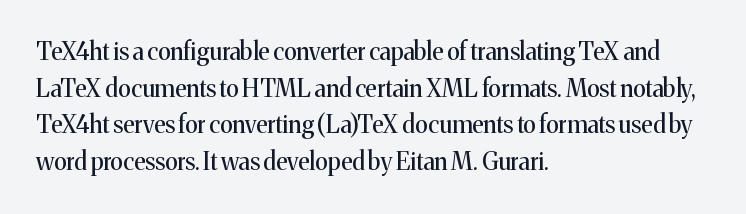
The image shows 24 px text type, upright; set left-aligned, normal line spacing (1.53x), normal letter spacing, not underlined.
